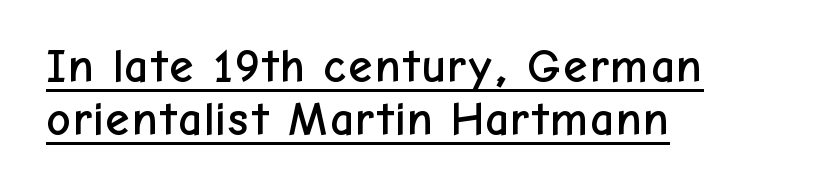
{"serif": "no", "italic": "no", "width": "normal", "stroke_contrast": "low", "x_height": "medium", "monospaced": "no", "underline": "yes", "align": "left", "line_spacing": "tight", "line_spacing_ratio": 1.1, "letter_spacing": "normal", "letter_spacing_em": 0.0, "glyph_px": 48}
